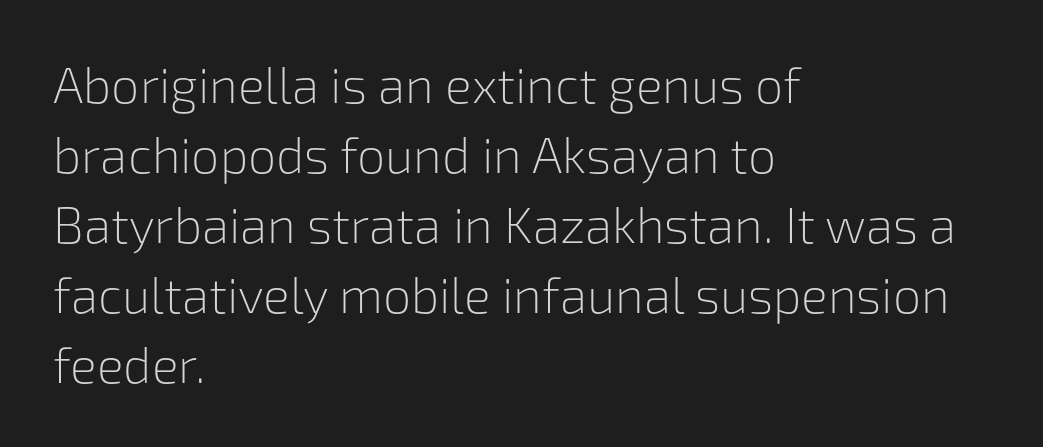
The image shows 50 px light sans-serif type, upright; set left-aligned, normal line spacing (1.4x), normal letter spacing, not underlined; low stroke contrast and a medium x-height.
